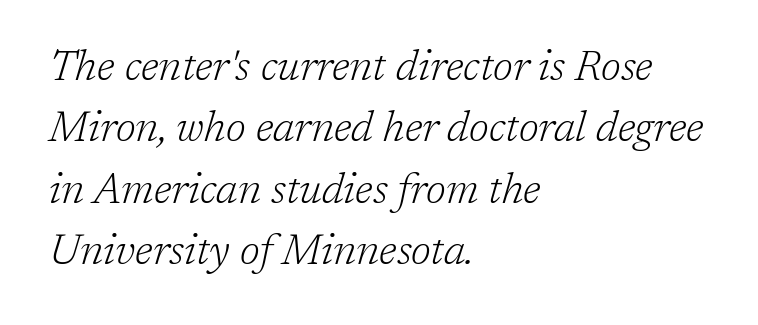
Q: Is the text bold? A: No.
Q: Is the text italic (slanted)? A: Yes, it leans right by about 17 degrees.
Q: Is the typeface a serif or a sans-serif typeface? A: Serif.
Q: Is the text underlined? A: No.
Q: How is the paragraph aligned? A: Left-aligned.
Q: Is the spacing between letters normal or unusually wide? A: Normal.
Q: Is the spacing between lines tight, normal or loose? A: Normal.
Q: Width (condensed, normal, or wide)? A: Normal.
Q: Stroke contrast? A: Low.
Q: x-height? A: Medium.
Q: Monospaced? A: No.
